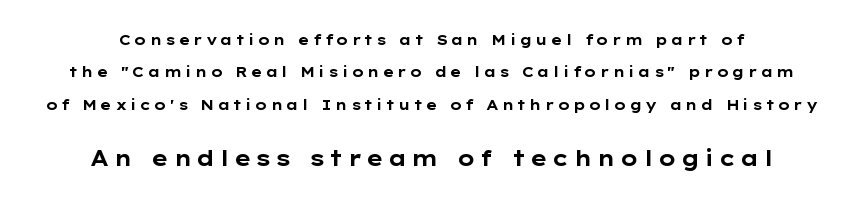
The block sitting lower on the canvas is the one with enlarged characters. You'd pick this weight for a headline — it's a proper bold. Ordinary non-slanted type is in use. Glance below the letters and you will spot only blank space. Inter-character spacing is expanded well beyond the font's built-in metrics. The block of text is sparse from top to bottom, with ample space between rows.
